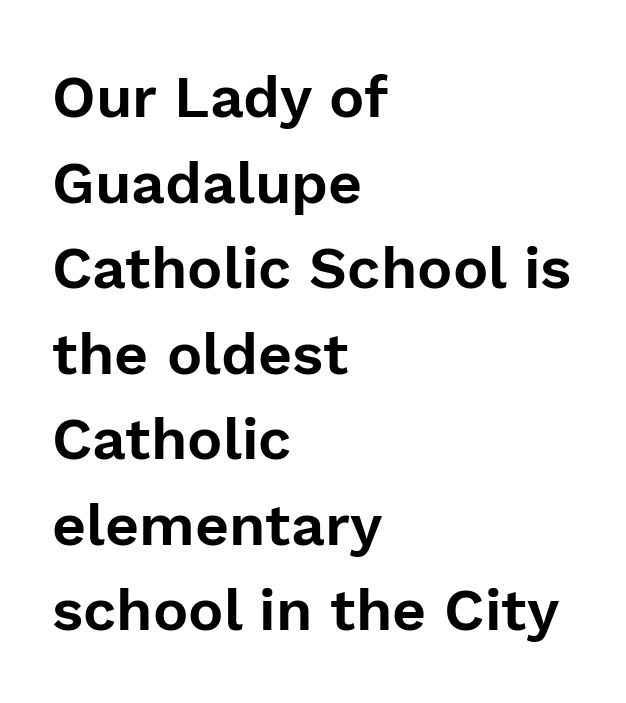
The rendering uses natural spacing where letterforms have individual widths. Does the type have serifs? No, each stem ends abruptly. The space between consecutive lines is moderate. The space beneath each line is pristine and unruled. The line texture is even and compact thanks to regular tracking.
